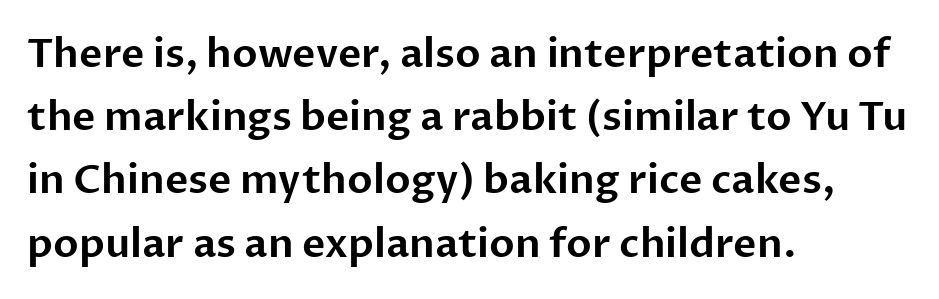
Vertically, the passage feels balanced, rows spaced as you'd expect. Ordinary non-slanted type is in use. Nobody drew a line under any word here. The rendering keeps characters at their native spacing. Line beginnings align vertically; line endings do not.
